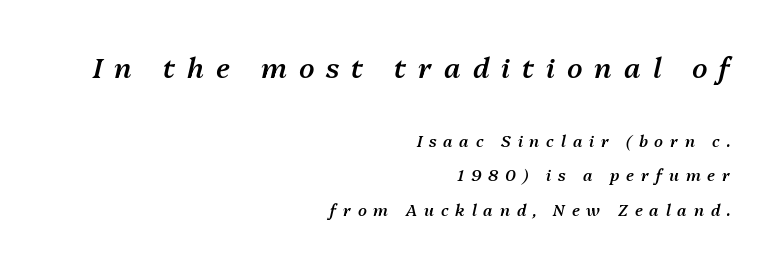
The image shows 28 px semibold type, italic (leaning right); set right-aligned, loose line spacing (2.16x), unusually wide letter spacing (+0.43 em), not underlined; the first (top) block is 1.75x larger; medium stroke contrast and a medium x-height.
